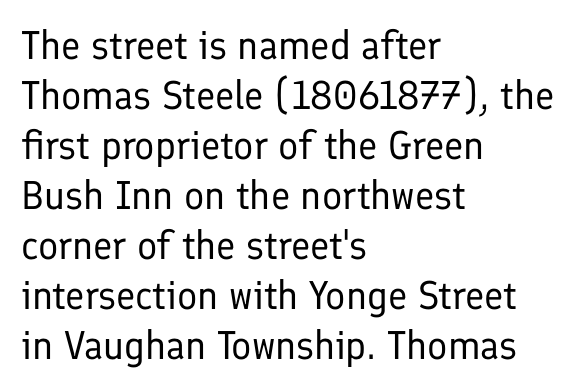
A classic flush-left, rag-right setting is used for this passage. The type is set solid horizontally, with unmodified tracking. If you drew a line through each stem, it would be perfectly vertical. This sample has the flowing, uneven cadence of proportional lettering.
